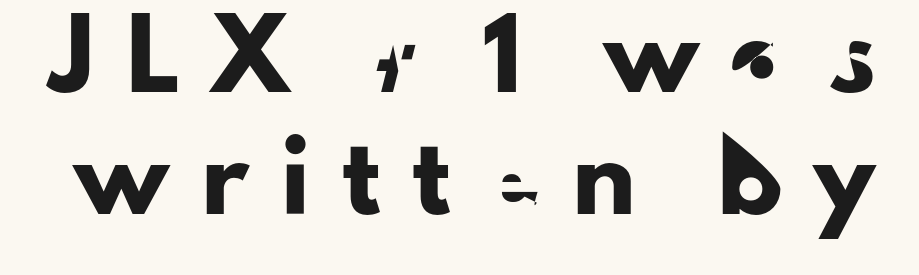
Q: Is the text italic (slanted)? A: No, it is upright.
Q: Is the typeface a serif or a sans-serif typeface? A: Sans-serif.
Q: Is the text underlined? A: No.
Q: Is the spacing between letters normal or unusually wide? A: Unusually wide.
Q: Is the spacing between lines tight, normal or loose? A: Loose.
Q: Width (condensed, normal, or wide)? A: Normal.
Q: Stroke contrast? A: Low.
Q: x-height? A: Small.
Q: Monospaced? A: No.
